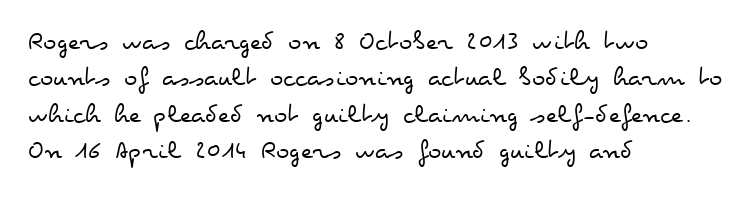
Q: Is the text bold? A: No.
Q: Is the text italic (slanted)? A: No, it is upright.
Q: Is the text underlined? A: No.
Q: How is the paragraph aligned? A: Left-aligned.
Q: Is the spacing between letters normal or unusually wide? A: Normal.
Q: Is the spacing between lines tight, normal or loose? A: Normal.
Q: Width (condensed, normal, or wide)? A: Wide.
Q: Stroke contrast? A: Low.
Q: x-height? A: Small.
Q: Monospaced? A: No.
